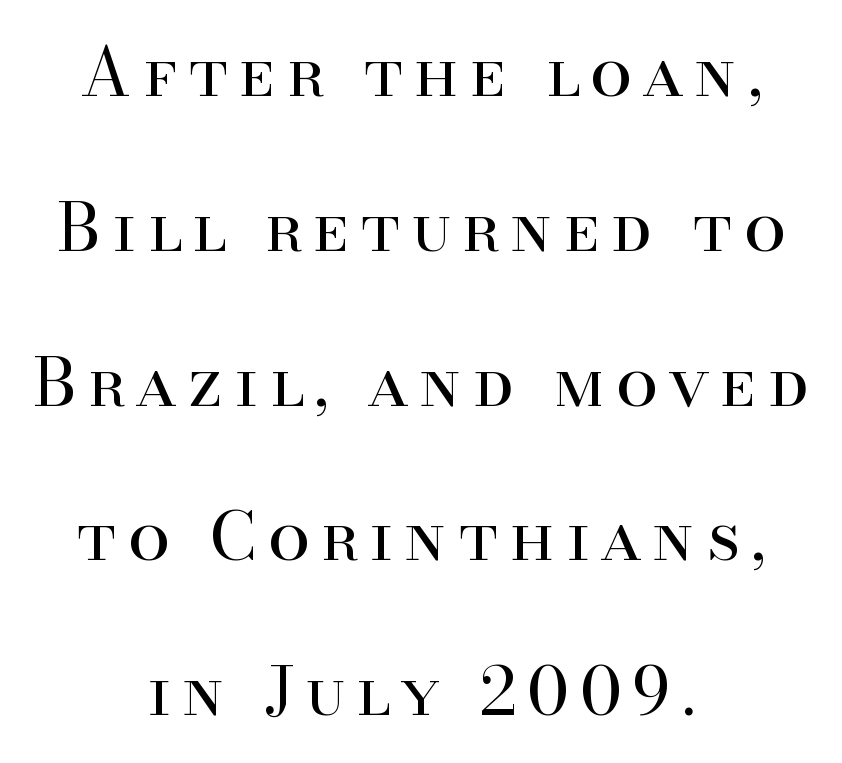
{"serif": "yes", "italic": "no", "bold": "no", "weight": "regular", "width": "normal", "stroke_contrast": "high", "x_height": "small", "monospaced": "no", "underline": "no", "align": "center", "line_spacing": "loose", "line_spacing_ratio": 2.31, "glyph_px": 67}
